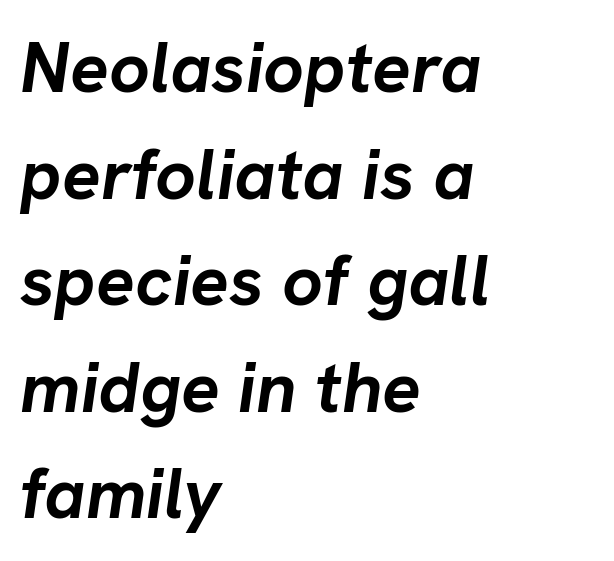
The foot of each line stays bare and open. Yep, that's italic — everything's leaning. This sample keeps an unexceptional amount of space between lines. Looks like regular typesetting: each glyph gets only the width it needs. In terms of letterspacing, this is plain default setting.
